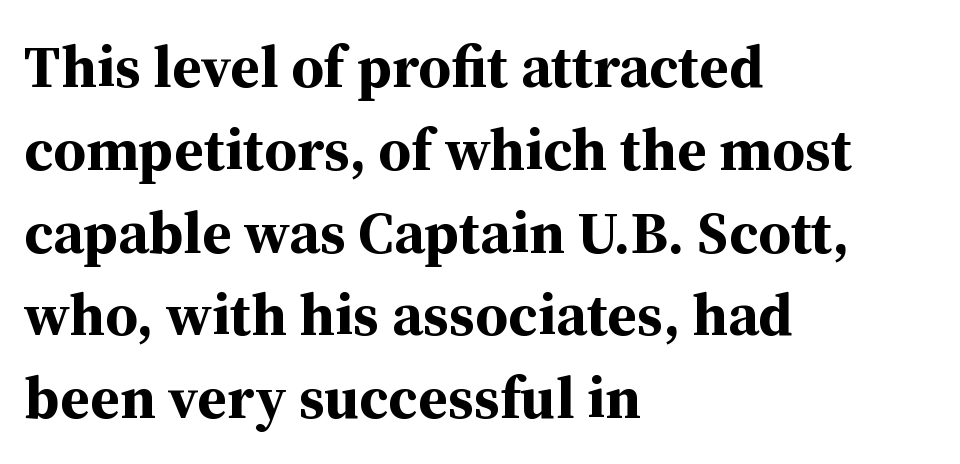
The image shows 60 px bold serif type, upright; set left-aligned, normal line spacing (1.38x), normal letter spacing, not underlined; medium stroke contrast and a medium x-height.
